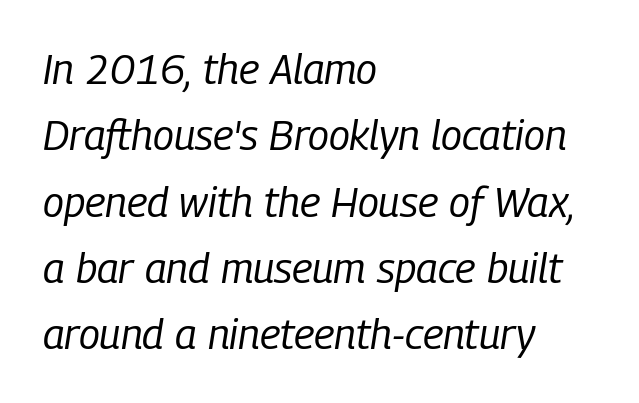
{"italic": "yes", "lean": "right", "slant_degrees": 9, "bold": "no", "weight": "regular", "width": "condensed", "stroke_contrast": "low", "x_height": "medium", "monospaced": "no", "underline": "no", "align": "left", "line_spacing": "normal", "line_spacing_ratio": 1.58, "letter_spacing": "normal", "letter_spacing_em": 0.0, "glyph_px": 42}
